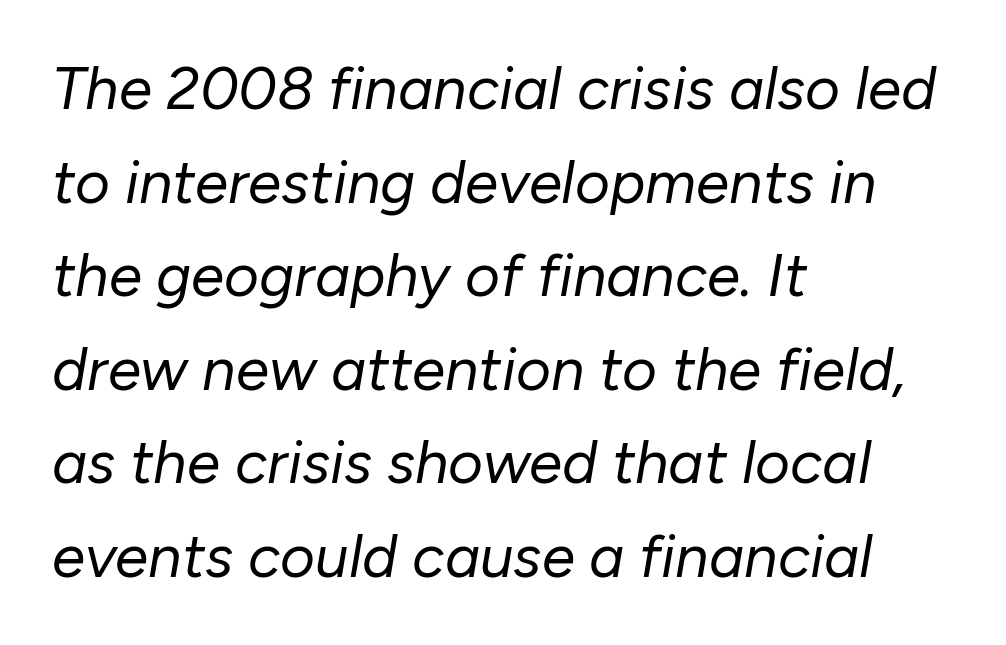
Caption: face not bold, strokes unweighted. These lines are rendered in a variable-pitch font. This rendering features lettering with no underline. Tall strokes in this sample are angled rather than plumb.
